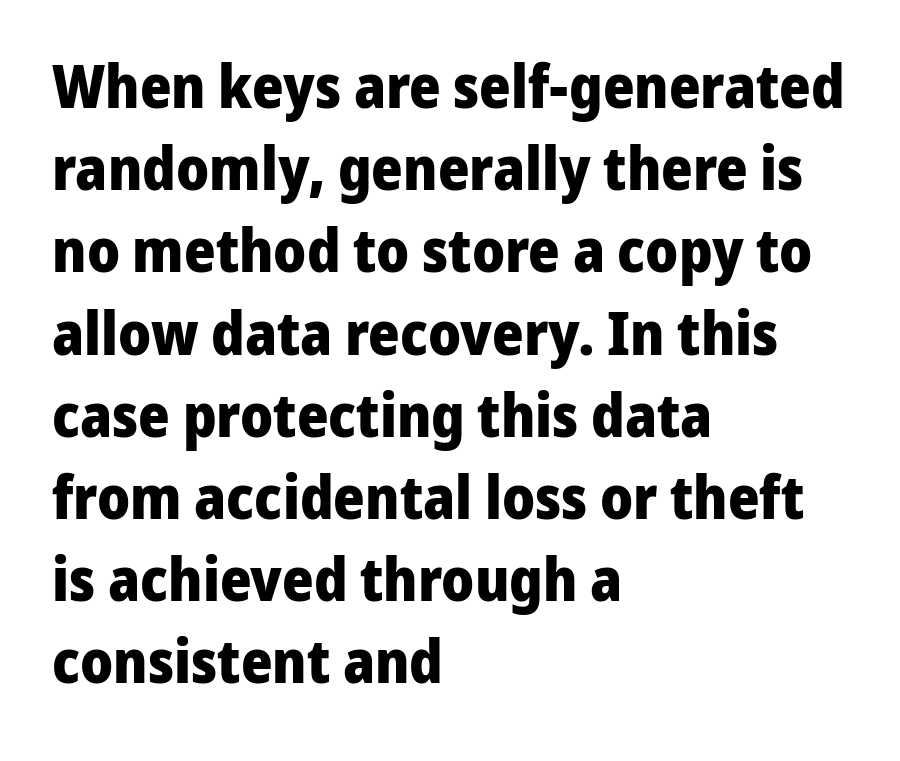
The image shows 60 px heavy sans-serif type, upright; set left-aligned, normal line spacing (1.37x), normal letter spacing, not underlined; low stroke contrast and a medium x-height.
